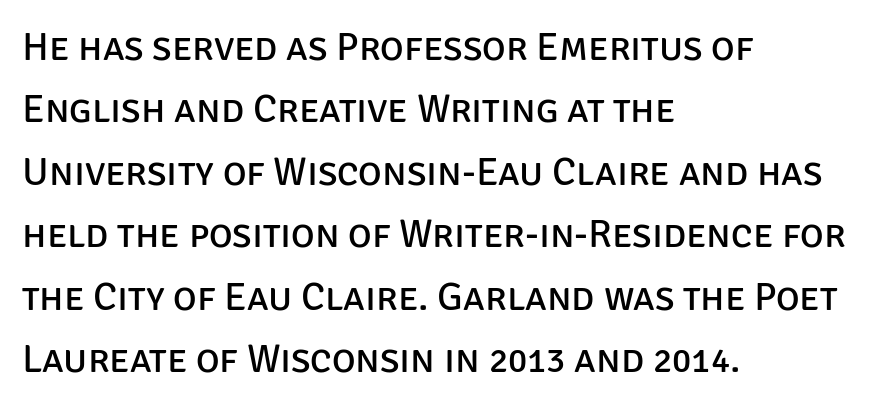
Vertically, the passage feels balanced, rows spaced as you'd expect. Notice how the stems are strictly vertical — no italics here. Clear beneath every line of the passage. No letter is thick-stroked: the sample isn't bold.
